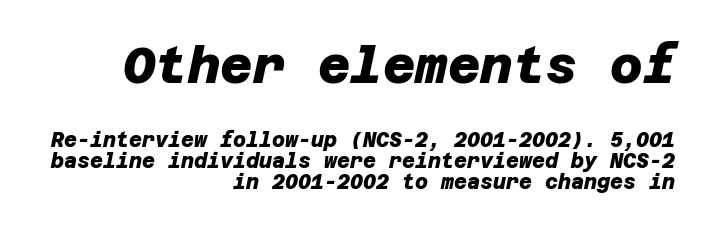
Q: Is the text bold? A: Yes.
Q: Is the typeface a serif or a sans-serif typeface? A: Sans-serif.
Q: Is the text underlined? A: No.
Q: How is the paragraph aligned? A: Right-aligned.
Q: Is the spacing between letters normal or unusually wide? A: Normal.
Q: Is the spacing between lines tight, normal or loose? A: Tight.
Q: Which block of text is set in a larger size, the first (top) or the second (bottom)? A: The first (top) one.
Q: Width (condensed, normal, or wide)? A: Normal.
Q: Stroke contrast? A: Low.
Q: x-height? A: Large.
